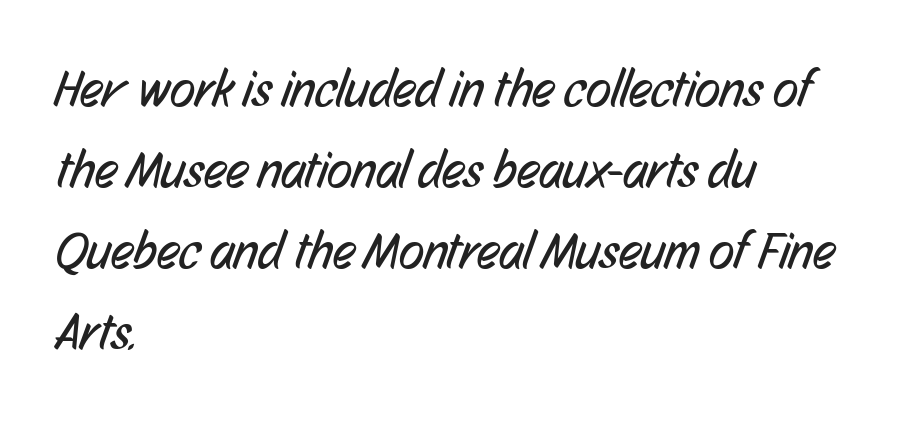
The image shows 52 px regular-weight, condensed sans-serif type; set left-aligned, normal line spacing (1.56x), normal letter spacing, not underlined; low stroke contrast and a medium x-height.
